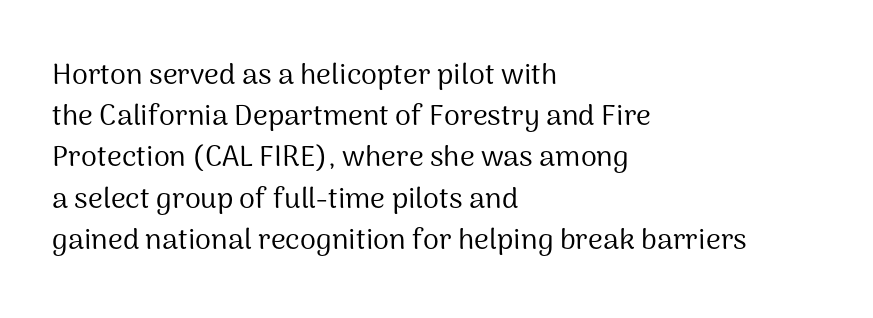
Successive baselines arrive at the customary interval. The passage shown is not bold in any degree. Looks like regular typesetting: each glyph gets only the width it needs. If you drew a line through each stem, it would be perfectly vertical.
